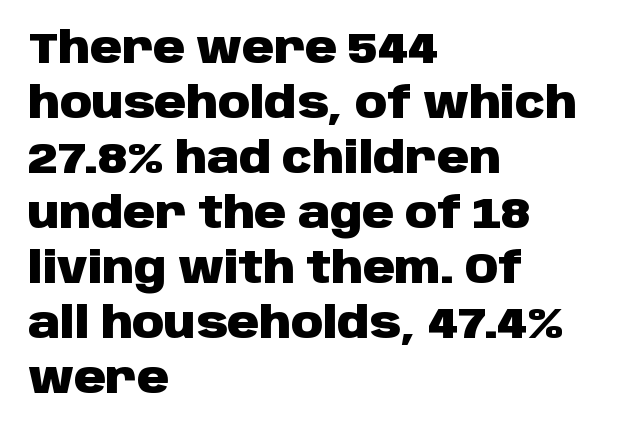
Q: Is the text bold? A: Yes.
Q: Is the text italic (slanted)? A: No, it is upright.
Q: Is the typeface a serif or a sans-serif typeface? A: Sans-serif.
Q: Is the text underlined? A: No.
Q: How is the paragraph aligned? A: Left-aligned.
Q: Is the spacing between letters normal or unusually wide? A: Normal.
Q: Is the spacing between lines tight, normal or loose? A: Normal.
Q: Width (condensed, normal, or wide)? A: Normal.
Q: Stroke contrast? A: Low.
Q: x-height? A: Large.
Q: Monospaced? A: No.
